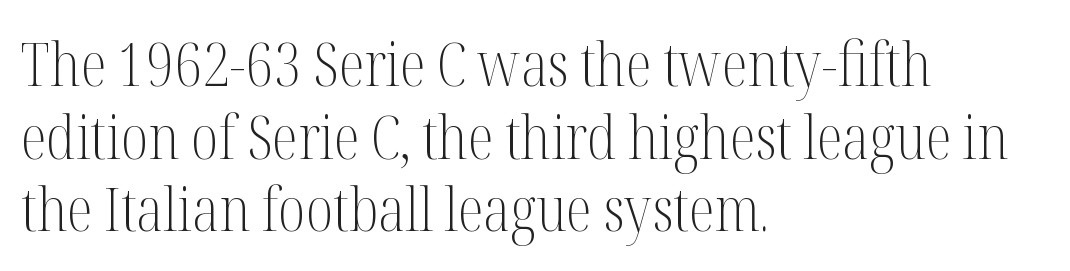
The image shows 60 px light, condensed serif type, upright; set left-aligned, line spacing 1.21x, normal letter spacing, not underlined; medium stroke contrast and a medium x-height.
